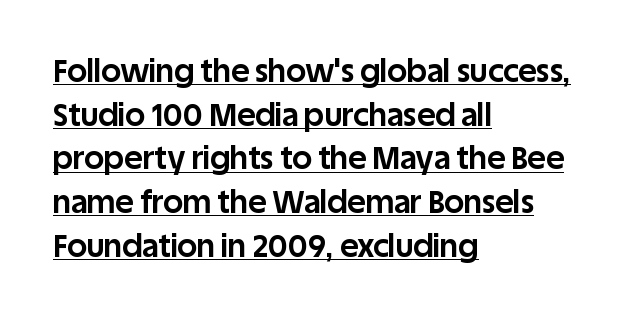
Q: Is the text bold? A: Yes.
Q: Is the text italic (slanted)? A: No, it is upright.
Q: Is the typeface a serif or a sans-serif typeface? A: Sans-serif.
Q: Is the text underlined? A: Yes.
Q: How is the paragraph aligned? A: Left-aligned.
Q: Is the spacing between letters normal or unusually wide? A: Normal.
Q: Is the spacing between lines tight, normal or loose? A: Normal.
Q: Width (condensed, normal, or wide)? A: Normal.
Q: Stroke contrast? A: Low.
Q: x-height? A: Large.
Q: Monospaced? A: No.
